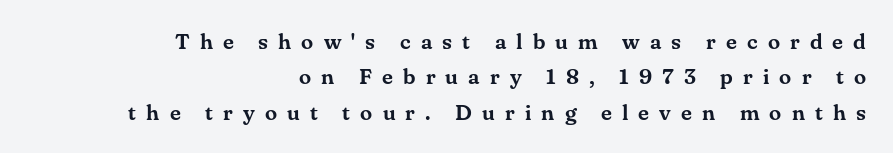
The image shows 22 px text type, upright; set right-aligned, normal line spacing (1.61x), unusually wide letter spacing (+0.46 em), not underlined.
